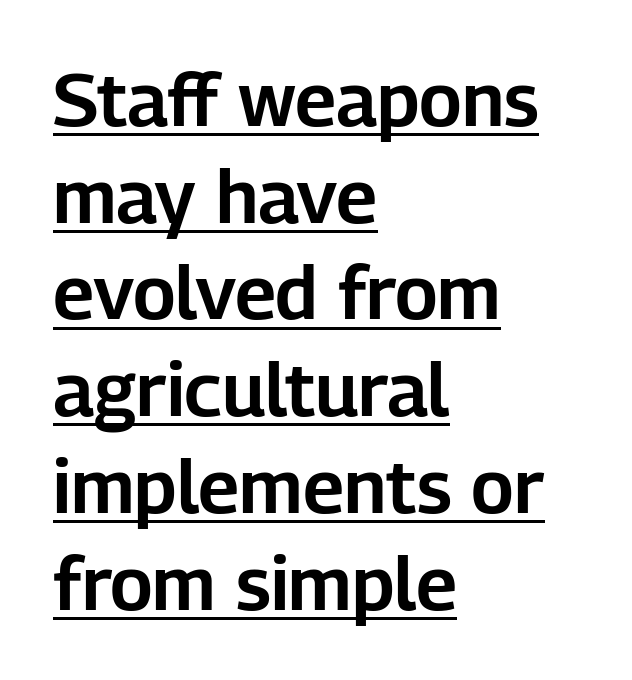
The image shows 75 px sans-serif type, upright; set left-aligned, normal line spacing (1.29x), normal letter spacing, underlined; low stroke contrast and a medium x-height.
